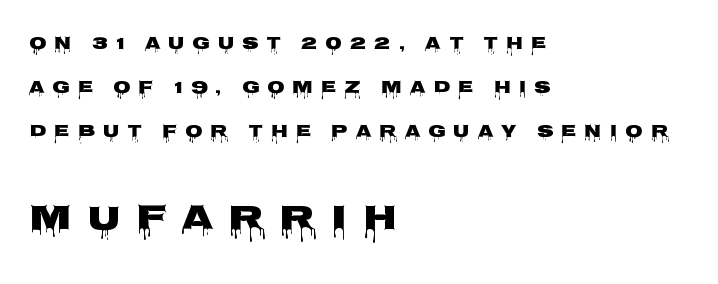
{"serif": "no", "italic": "no", "bold": "yes", "weight": "heavy", "width": "wide", "stroke_contrast": "low", "x_height": "large", "monospaced": "no", "underline": "no", "align": "left", "line_spacing": "loose", "line_spacing_ratio": 2.44, "letter_spacing": "wide", "letter_spacing_em": 0.43, "larger_block": "second", "size_ratio": 2.0, "glyph_px": 36}
